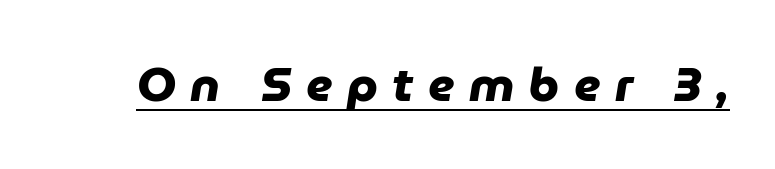
{"serif": "no", "bold": "yes", "weight": "heavy", "width": "normal", "stroke_contrast": "low", "x_height": "medium", "monospaced": "no", "underline": "yes", "letter_spacing": "wide", "letter_spacing_em": 0.3, "glyph_px": 48}
